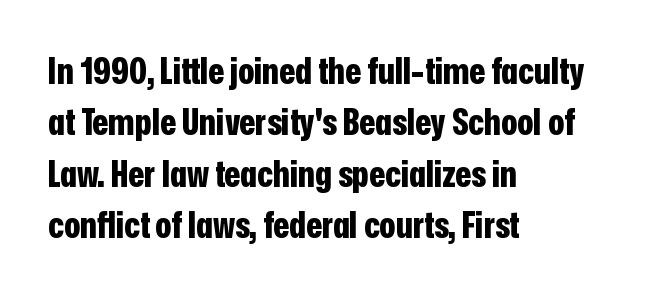
Q: Is the text bold? A: Yes.
Q: Is the text italic (slanted)? A: No, it is upright.
Q: Is the typeface a serif or a sans-serif typeface? A: Sans-serif.
Q: Is the text underlined? A: No.
Q: How is the paragraph aligned? A: Left-aligned.
Q: Is the spacing between letters normal or unusually wide? A: Normal.
Q: Is the spacing between lines tight, normal or loose? A: Normal.
Q: Width (condensed, normal, or wide)? A: Condensed.
Q: Stroke contrast? A: Low.
Q: x-height? A: Medium.
Q: Monospaced? A: No.
